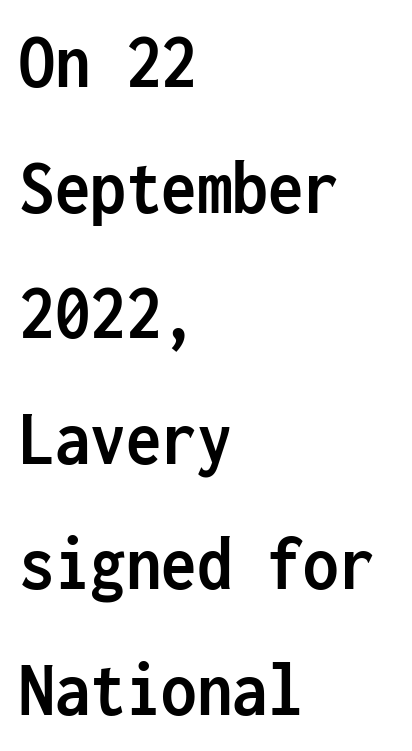
Q: Is the text bold? A: Yes.
Q: Is the text italic (slanted)? A: No, it is upright.
Q: Is the typeface a serif or a sans-serif typeface? A: Sans-serif.
Q: Is the text underlined? A: No.
Q: How is the paragraph aligned? A: Left-aligned.
Q: Is the spacing between letters normal or unusually wide? A: Normal.
Q: Is the spacing between lines tight, normal or loose? A: Normal.
Q: Width (condensed, normal, or wide)? A: Condensed.
Q: Stroke contrast? A: Low.
Q: x-height? A: Medium.
Q: Monospaced? A: Yes.
